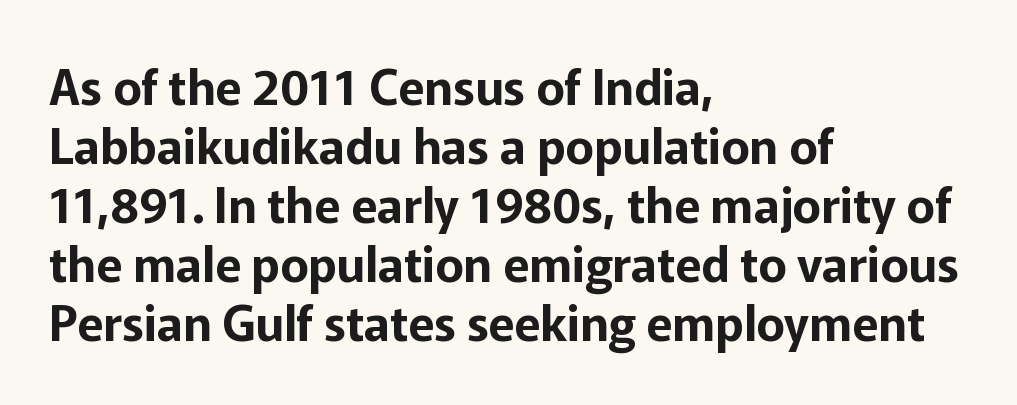
In terms of letterspacing, this is plain default setting. Are there feet on the stems? There aren't — it's a sans. The axis of the letterforms is exactly vertical. Horizontal alignment here is leftward, the default for most running prose. Honestly, there is no underline to notice here at all.
